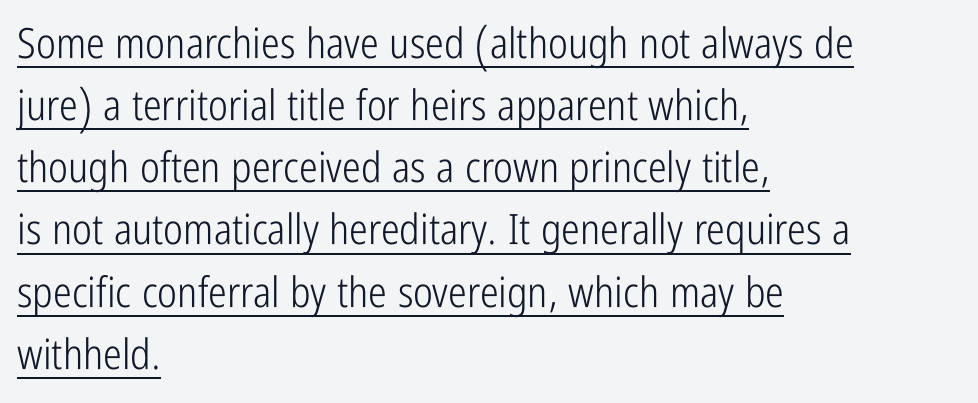
{"serif": "no", "italic": "no", "bold": "no", "weight": "light", "width": "condensed", "stroke_contrast": "low", "x_height": "medium", "monospaced": "no", "underline": "yes", "align": "left", "line_spacing": "normal", "line_spacing_ratio": 1.48, "letter_spacing": "normal", "letter_spacing_em": 0.0, "glyph_px": 42}
